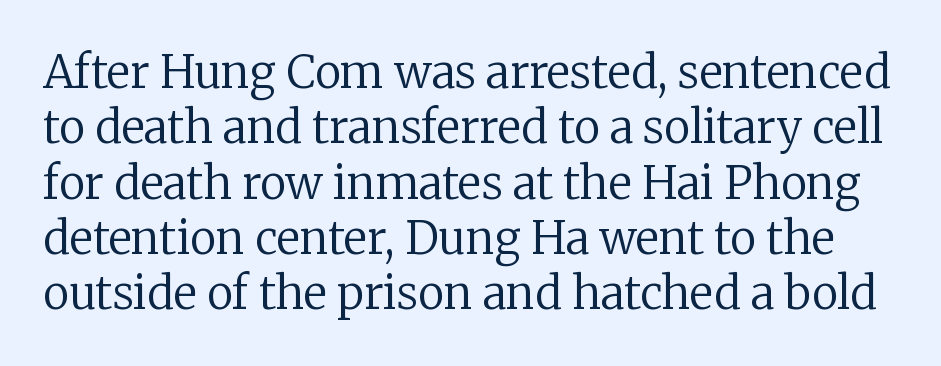
Q: Is the text bold? A: No.
Q: Is the text italic (slanted)? A: No, it is upright.
Q: Is the typeface a serif or a sans-serif typeface? A: Serif.
Q: Is the text underlined? A: No.
Q: Is the spacing between letters normal or unusually wide? A: Normal.
Q: Width (condensed, normal, or wide)? A: Normal.
Q: Stroke contrast? A: Low.
Q: x-height? A: Medium.
Q: Monospaced? A: No.
